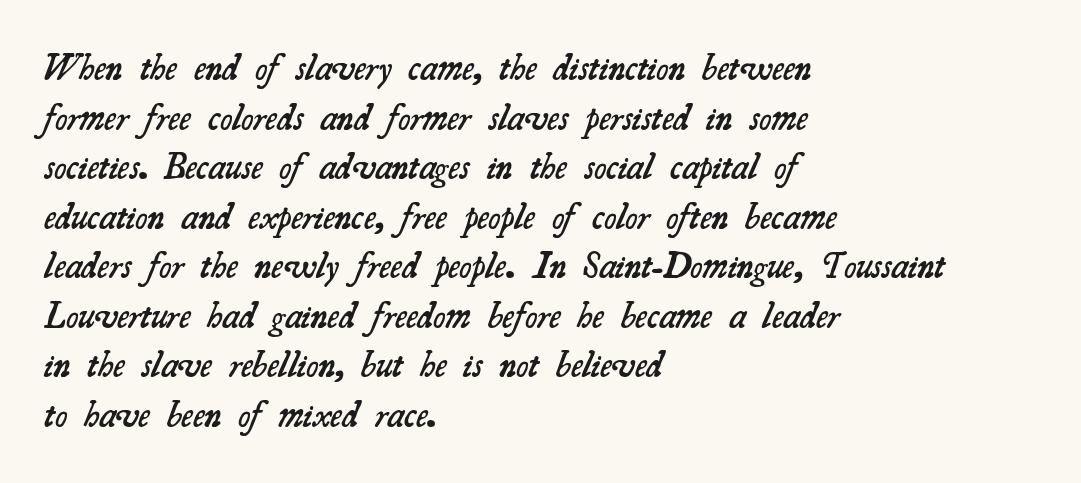
Q: Is the text bold? A: Semi-bold.
Q: Is the typeface a serif or a sans-serif typeface? A: Serif.
Q: Is the text underlined? A: No.
Q: How is the paragraph aligned? A: Left-aligned.
Q: Is the spacing between letters normal or unusually wide? A: Normal.
Q: Is the spacing between lines tight, normal or loose? A: Normal.
Q: Width (condensed, normal, or wide)? A: Normal.
Q: Stroke contrast? A: Medium.
Q: x-height? A: Small.
Q: Monospaced? A: No.
